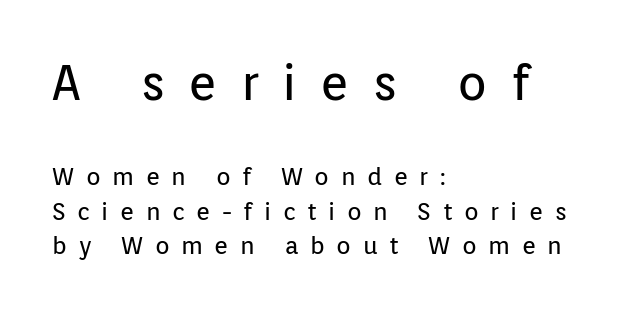
Q: Is the text bold? A: No.
Q: Is the text italic (slanted)? A: No, it is upright.
Q: Is the typeface a serif or a sans-serif typeface? A: Sans-serif.
Q: Is the text underlined? A: No.
Q: How is the paragraph aligned? A: Left-aligned.
Q: Is the spacing between letters normal or unusually wide? A: Unusually wide.
Q: Is the spacing between lines tight, normal or loose? A: Normal.
Q: Which block of text is set in a larger size, the first (top) or the second (bottom)? A: The first (top) one.
Q: Width (condensed, normal, or wide)? A: Normal.
Q: Stroke contrast? A: Low.
Q: x-height? A: Medium.
Q: Monospaced? A: No.
